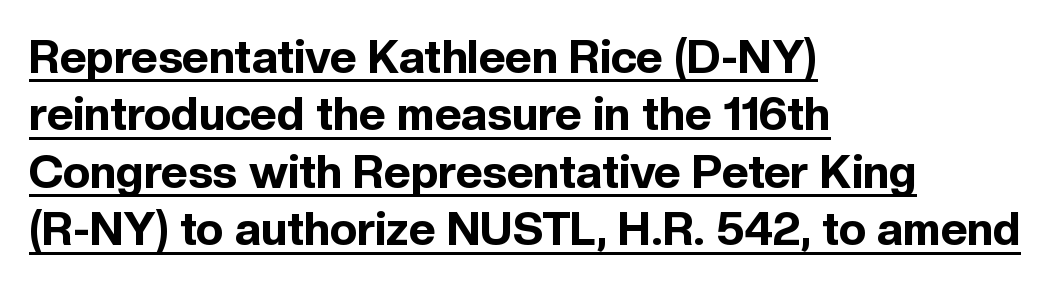
Leftover space on each line is placed entirely after the last word. The rows are spaced the way most documents space them. The letters stand straight up with perfectly vertical stems. The designer went with a sans here, leaving each stem footless. Observe the ordinary spacing: letters are neighbours, not strangers.
